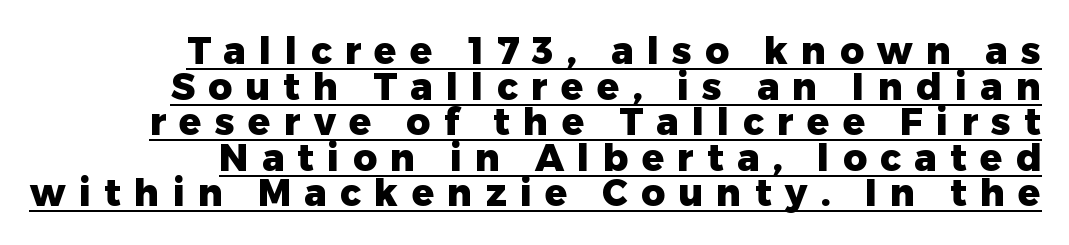
The image shows 37 px heavy sans-serif type, upright; set right-aligned, tight line spacing (0.96x), unusually wide letter spacing (+0.36 em), underlined; low stroke contrast and a medium x-height.
